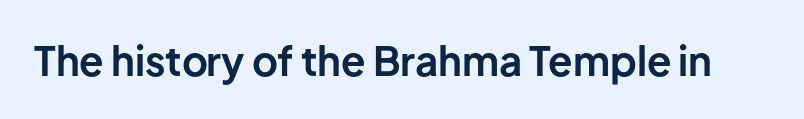
The image shows 40 px bold sans-serif type, upright; set normal letter spacing, not underlined; low stroke contrast and a medium x-height.
